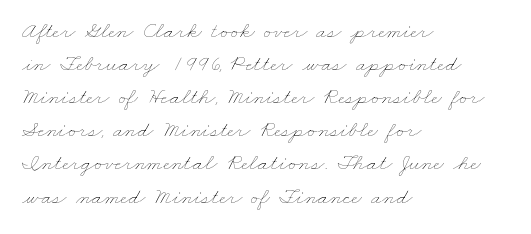
Is the stroke heavy? The answer is a plain regular-or-lighter. A bare baseline throughout the passage. Each line starts at the same left margin while the right side varies. Here the glyphs are tracked normally, forming tight word shapes.
